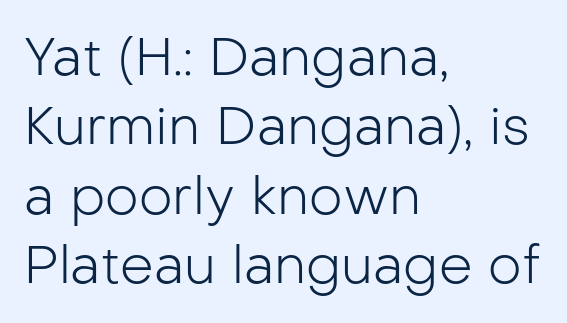
The passage shown stacks its lines at a standard gap. In CSS terms this would be text-align: left. Glance below the letters and you will spot only blank space. I'd call this a sans setting — the letters go barefoot. Letters have the restrained weight of plain body copy at most. Tall strokes in this sample are plumb rather than angled.
